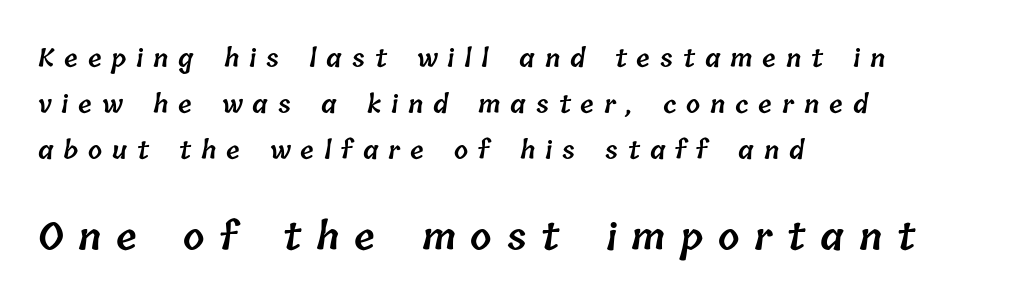
Q: Is the text bold? A: Semi-bold.
Q: Is the text underlined? A: No.
Q: How is the paragraph aligned? A: Left-aligned.
Q: Is the spacing between letters normal or unusually wide? A: Unusually wide.
Q: Which block of text is set in a larger size, the first (top) or the second (bottom)? A: The second (bottom) one.
Q: Width (condensed, normal, or wide)? A: Normal.
Q: Stroke contrast? A: Low.
Q: x-height? A: Medium.
Q: Monospaced? A: No.
